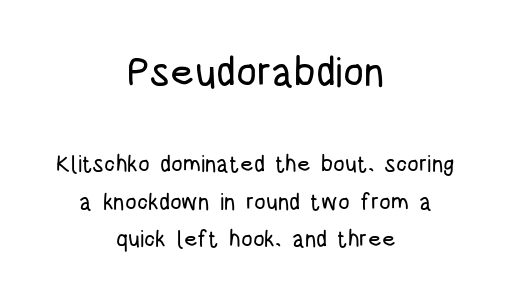
{"serif": "no", "italic": "no", "width": "condensed", "stroke_contrast": "low", "x_height": "large", "monospaced": "no", "underline": "no", "align": "center", "line_spacing": "normal", "line_spacing_ratio": 1.64, "letter_spacing": "normal", "letter_spacing_em": 0.0, "larger_block": "first", "size_ratio": 1.78, "glyph_px": 41}
